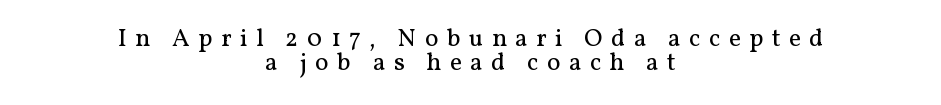
The rag falls on both sides of this text block equally. A roman cut, with each character standing at attention. The type is letterspaced generously, with wide tracking. The passage shown is not bold in any degree.
